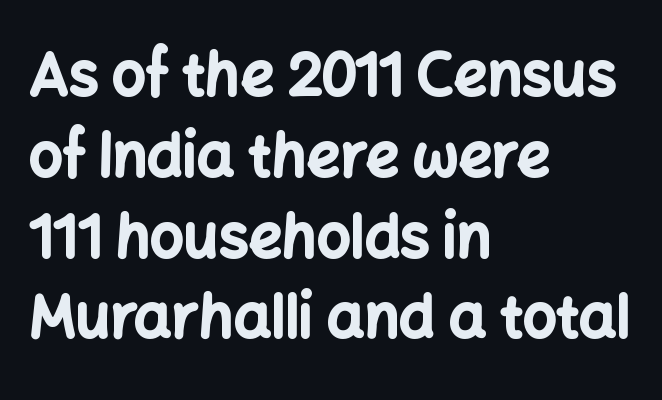
The image shows 59 px bold sans-serif type, upright; set left-aligned, normal line spacing (1.37x), normal letter spacing, not underlined; low stroke contrast and a medium x-height.
